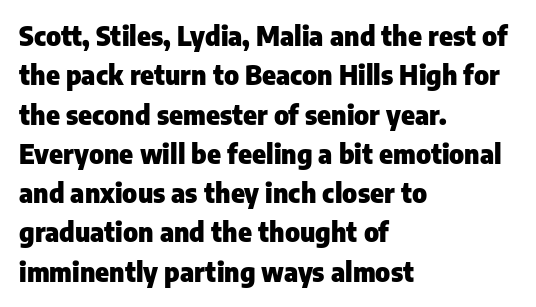
{"italic": "no", "bold": "yes", "underline": "no", "align": "left", "line_spacing": "normal", "line_spacing_ratio": 1.51, "letter_spacing": "normal", "letter_spacing_em": 0.0, "glyph_px": 26}
